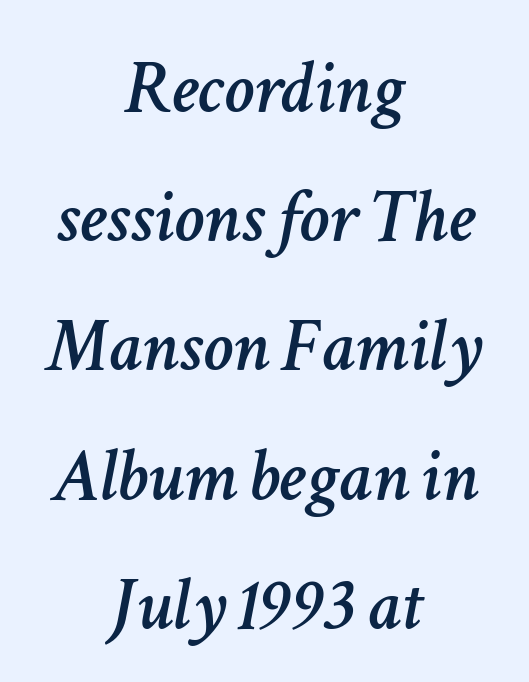
The letterforms sit shoulder to shoulder at normal distance. Notice how the stems are inclined rather than vertical — that's the hallmark of italics. A student would call this center alignment; a typographer would say set centered. This sample keeps an unexceptional amount of space between lines.
